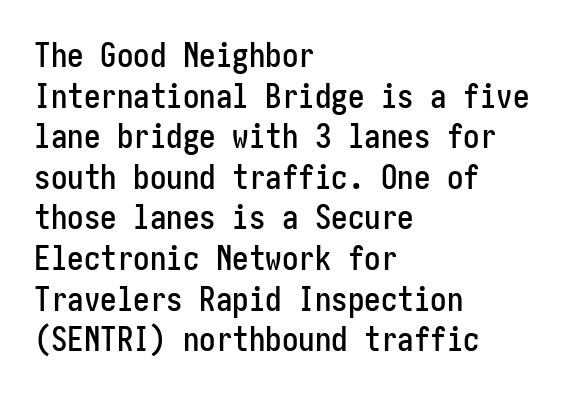
Q: Is the text italic (slanted)? A: No, it is upright.
Q: Is the typeface a serif or a sans-serif typeface? A: Sans-serif.
Q: Is the text underlined? A: No.
Q: How is the paragraph aligned? A: Left-aligned.
Q: Is the spacing between letters normal or unusually wide? A: Normal.
Q: Width (condensed, normal, or wide)? A: Condensed.
Q: Stroke contrast? A: Low.
Q: x-height? A: Medium.
